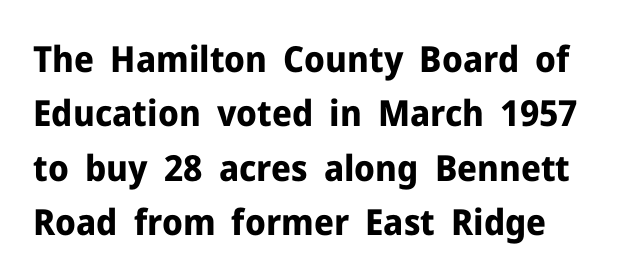
Q: Is the text bold? A: Yes.
Q: Is the text italic (slanted)? A: No, it is upright.
Q: Is the typeface a serif or a sans-serif typeface? A: Sans-serif.
Q: Is the text underlined? A: No.
Q: How is the paragraph aligned? A: Left-aligned.
Q: Is the spacing between letters normal or unusually wide? A: Normal.
Q: Is the spacing between lines tight, normal or loose? A: Normal.
Q: Width (condensed, normal, or wide)? A: Normal.
Q: Stroke contrast? A: Low.
Q: x-height? A: Medium.
Q: Monospaced? A: No.
